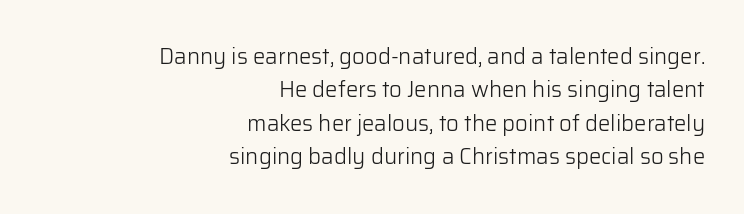
{"italic": "no", "bold": "no", "underline": "no", "align": "right", "line_spacing": "normal", "line_spacing_ratio": 1.52, "letter_spacing": "normal", "letter_spacing_em": 0.0, "glyph_px": 22}
